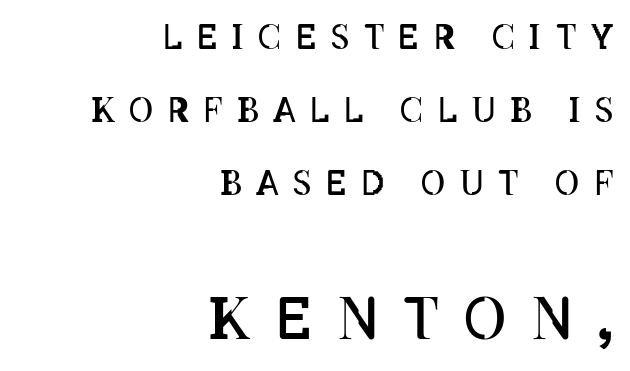
{"italic": "no", "bold": "no", "weight": "regular", "width": "condensed", "stroke_contrast": "low", "x_height": "large", "monospaced": "no", "underline": "no", "align": "right", "line_spacing": "loose", "line_spacing_ratio": 2.21, "letter_spacing": "wide", "letter_spacing_em": 0.44, "larger_block": "second", "size_ratio": 1.76, "glyph_px": 58}
